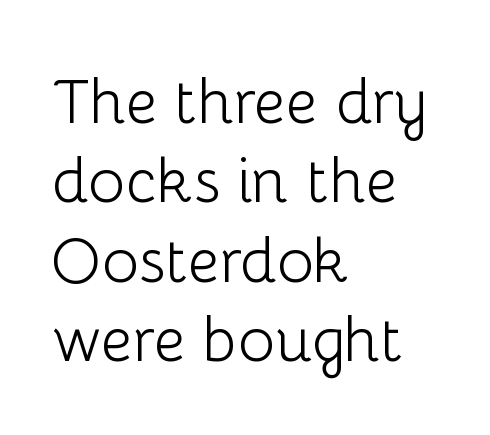
The text was rendered using a sans face with plain stroke endings. Do the characters align in a grid? No, the font is proportional. Honestly, the letter spacing is just normal — you wouldn't notice it. Leftover space on each line is placed entirely after the last word. Vertical spacing — default. Lines of text with bare space underneath.
